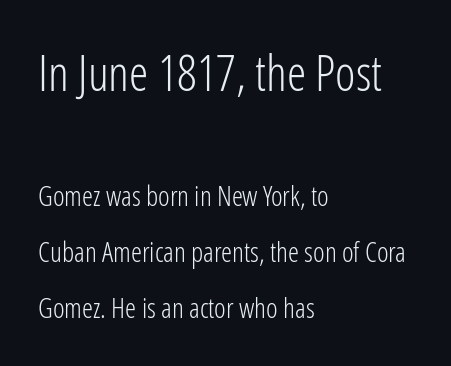
Q: Is the text bold? A: No.
Q: Is the text italic (slanted)? A: No, it is upright.
Q: Is the typeface a serif or a sans-serif typeface? A: Sans-serif.
Q: Is the text underlined? A: No.
Q: How is the paragraph aligned? A: Left-aligned.
Q: Is the spacing between letters normal or unusually wide? A: Normal.
Q: Is the spacing between lines tight, normal or loose? A: Loose.
Q: Which block of text is set in a larger size, the first (top) or the second (bottom)? A: The first (top) one.
Q: Width (condensed, normal, or wide)? A: Condensed.
Q: Stroke contrast? A: Low.
Q: x-height? A: Medium.
Q: Monospaced? A: No.
